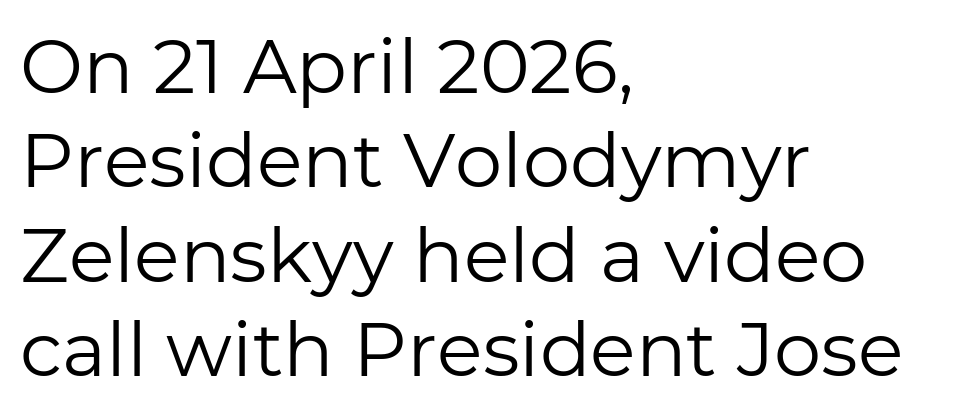
Do the characters align in a grid? No, the font is proportional. The glyphs in this specimen are sans serif. Honestly, the letter spacing is just normal — you wouldn't notice it. Line starts are locked; line ends wander.
